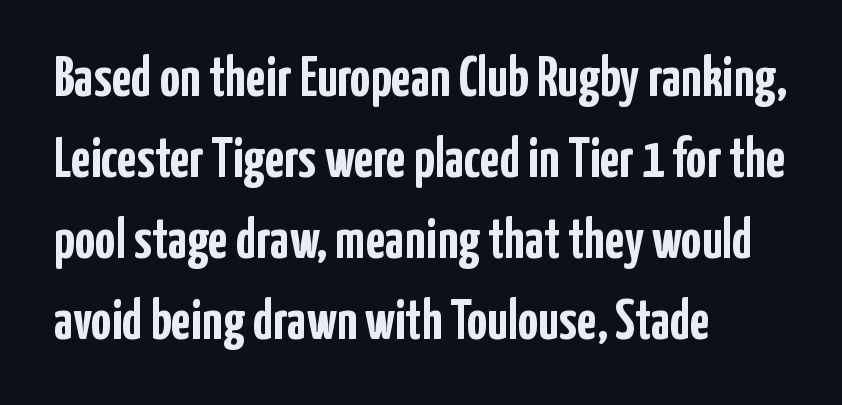
Q: Is the text bold? A: Yes.
Q: Is the text italic (slanted)? A: No, it is upright.
Q: Is the typeface a serif or a sans-serif typeface? A: Sans-serif.
Q: Is the text underlined? A: No.
Q: How is the paragraph aligned? A: Left-aligned.
Q: Is the spacing between letters normal or unusually wide? A: Normal.
Q: Is the spacing between lines tight, normal or loose? A: Normal.
Q: Width (condensed, normal, or wide)? A: Condensed.
Q: Stroke contrast? A: Low.
Q: x-height? A: Medium.
Q: Monospaced? A: No.
